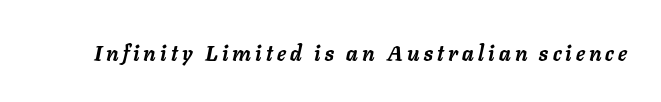
Descender tails drop into unmarked territory. Look at the stroke-to-counter ratio: heavy, a bold. A typesetter would mark this as italic. Substantial extra tracking has been applied to these lines.
